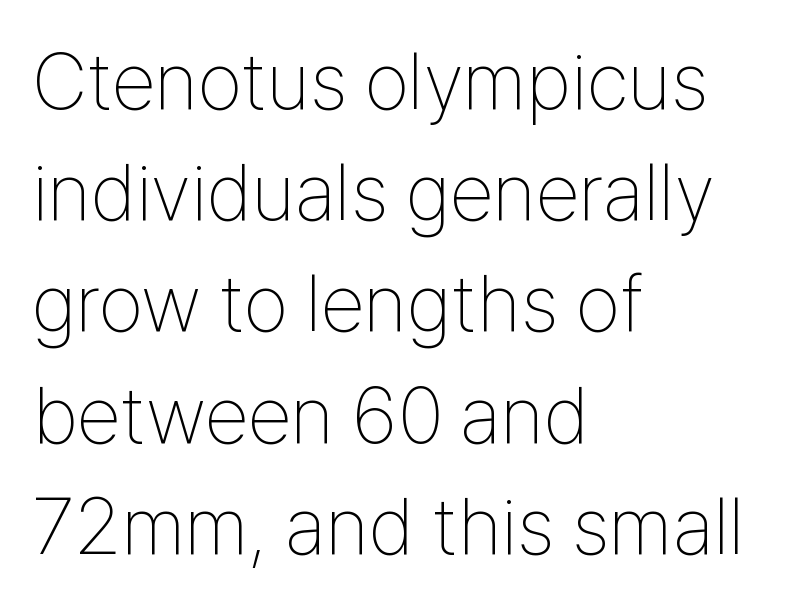
The image shows 80 px thin, condensed sans-serif type, upright; set left-aligned, normal line spacing (1.39x), normal letter spacing, not underlined; low stroke contrast and a medium x-height.
